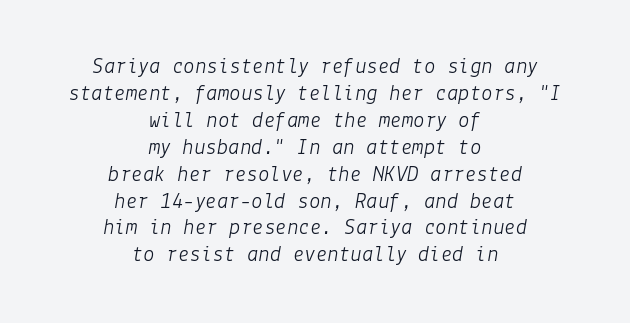
{"italic": "yes", "lean": "right", "slant_degrees": 9, "bold": "no", "underline": "no", "align": "center", "line_spacing_ratio": 1.17, "letter_spacing": "normal", "letter_spacing_em": 0.0, "glyph_px": 23}
